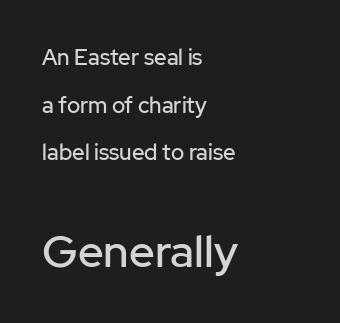
The image shows 45 px sans-serif type, upright; set left-aligned, loose line spacing (2.16x), normal letter spacing, not underlined; the second (bottom) block is 2.05x larger; low stroke contrast and a medium x-height.
